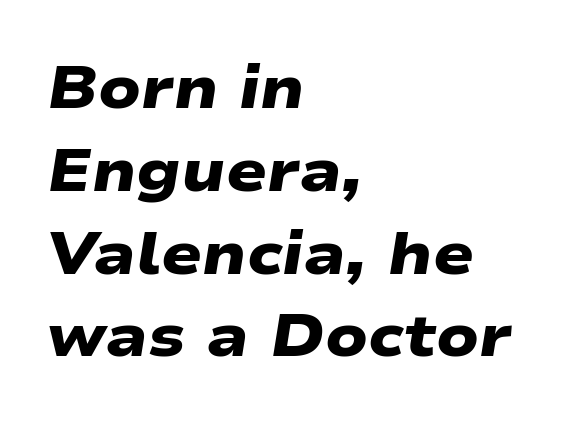
The image shows 60 px heavy, wide sans-serif type; set left-aligned, normal line spacing (1.38x), normal letter spacing, not underlined; low stroke contrast and a medium x-height.
